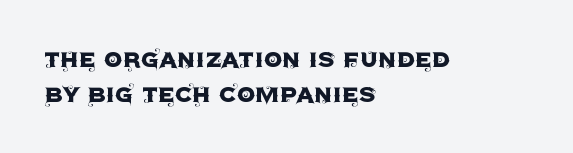
{"serif": "no", "italic": "no", "width": "normal", "x_height": "large", "monospaced": "no", "underline": "no", "align": "left", "line_spacing_ratio": 1.22, "letter_spacing": "normal", "letter_spacing_em": 0.0, "glyph_px": 29}
